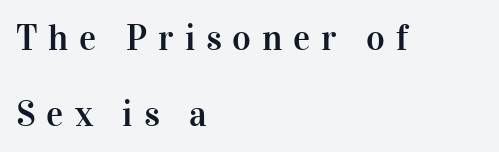
The image shows 36 px serif type, upright; set left-aligned, loose line spacing (2.11x), unusually wide letter spacing (+0.3 em), not underlined; high stroke contrast and a medium x-height.
